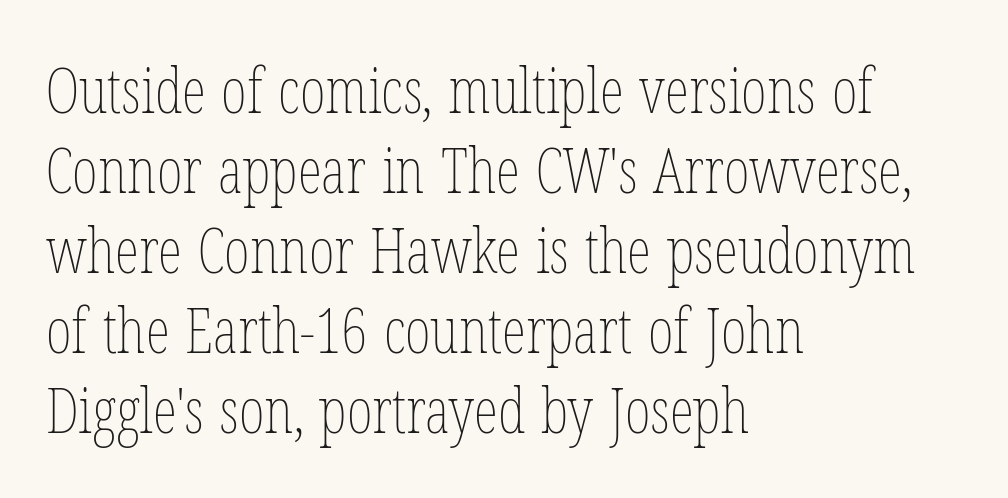
Rendered with straight, roman letterforms. The font sits on the lighter half of the weight spectrum, regular included. Teacher's note: observe the even left margin — that is flush-left alignment. Spacing verdict: proportional, widths tailored to each character. Reading down the column, the eye jumps a familiar distance to each next line. The gaps between neighbouring characters are ordinary and unremarkable.
